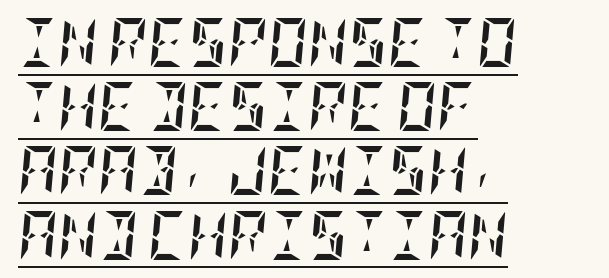
The image shows 49 px semibold, condensed type, italic (leaning right); set left-aligned, normal line spacing (1.31x), normal letter spacing, underlined; low stroke contrast and a large x-height.
